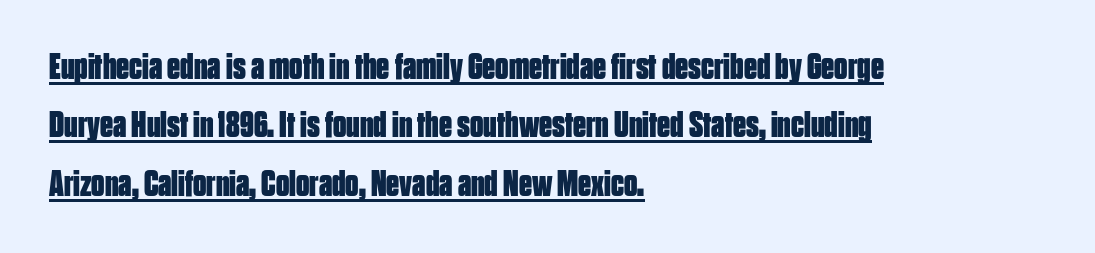
Q: Is the text bold? A: Yes.
Q: Is the text italic (slanted)? A: No, it is upright.
Q: Is the typeface a serif or a sans-serif typeface? A: Sans-serif.
Q: Is the text underlined? A: Yes.
Q: How is the paragraph aligned? A: Left-aligned.
Q: Is the spacing between letters normal or unusually wide? A: Normal.
Q: Is the spacing between lines tight, normal or loose? A: Normal.
Q: Width (condensed, normal, or wide)? A: Condensed.
Q: Stroke contrast? A: Low.
Q: x-height? A: Large.
Q: Monospaced? A: No.
